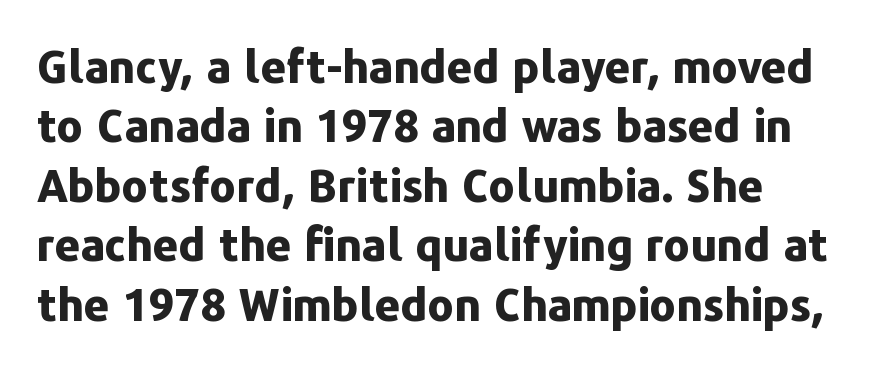
The baseline area is clear. The typesetting leans heavy: a genuine bold. Upright lettering throughout. Students, observe: this is what conventionally led text looks like.
